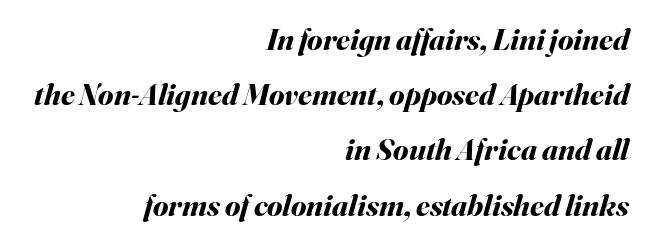
Letter spacing: default. The axis of the letterforms is tilted away from vertical. The glyphs are unaccompanied by any horizontal stroke below them. Casual observation: everything's shoved over to the right. Do the characters align in a grid? No, the font is proportional.
